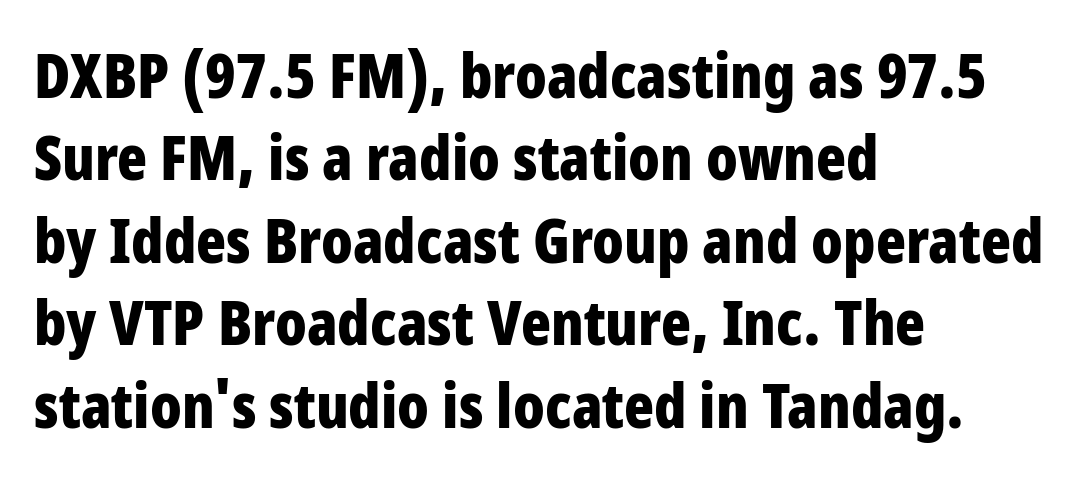
The passage shown is emphatically bold. The area under the type is left untouched. Each line starts at the same left margin while the right side varies. A typesetter would label this face a sans.
